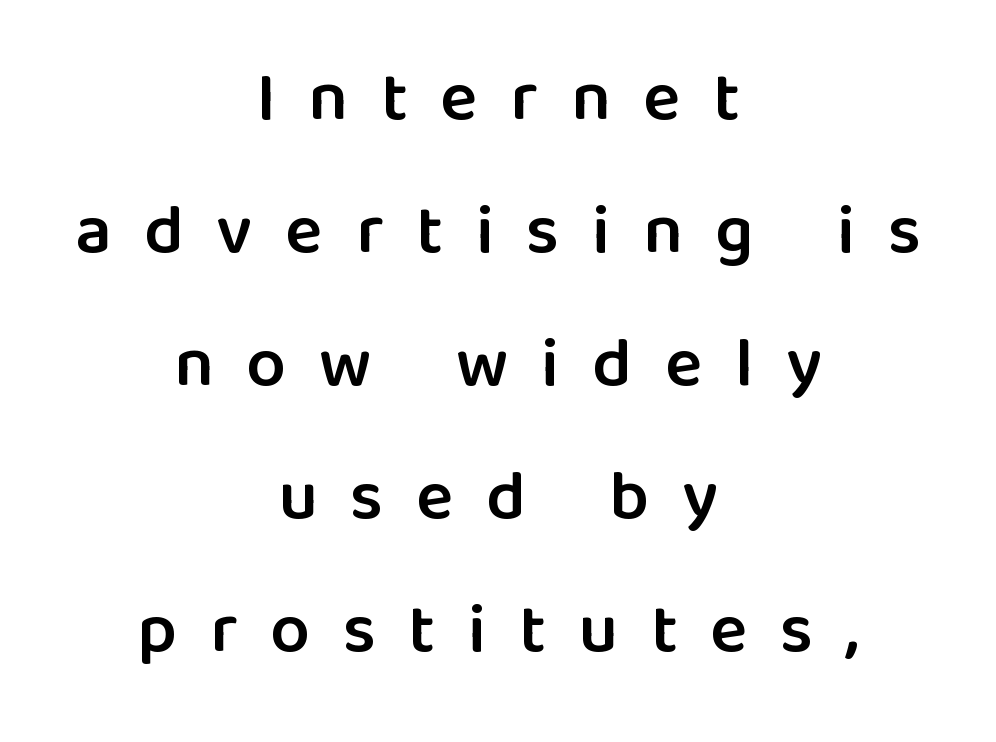
The vertical gap from one line to the next is large. Serifs: no, the terminals of the letterforms are clean. Inter-character spacing is expanded well beyond the font's built-in metrics. Typographic density is moderately raised because the face is semibold. Caption: multi-line text, centered on the measure.
